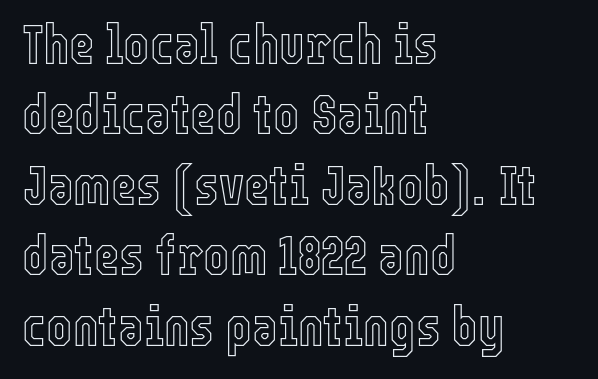
What's the leading like? Ordinary, nothing unusual. Is this a fixed-width face? No — the glyphs have proportional, varying widths. The gaps between neighbouring characters are ordinary and unremarkable. Tall strokes in this sample are plumb rather than angled. Where is the straight margin? On the left. Quick note: underline off.
